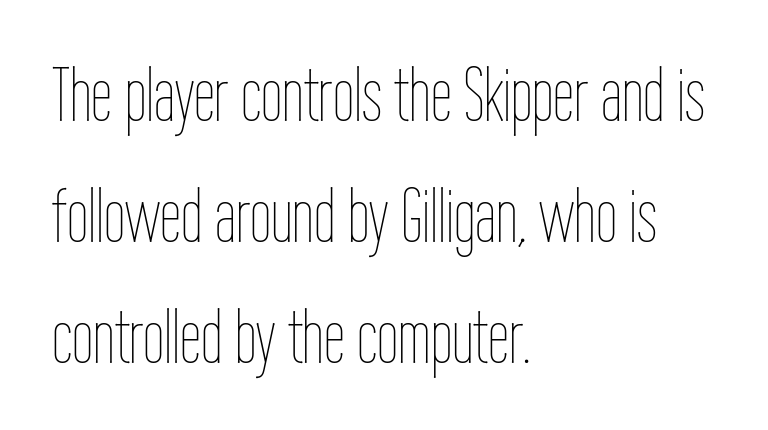
Vertical strokes here are truly vertical. What stands out about the letter spacing? Nothing — it is the standard amount. Note the varied advance widths — an 'i' is clearly narrower than an 'm'. Caption: face not bold, strokes unweighted. Teacher's note: observe the even left margin — that is flush-left alignment.
